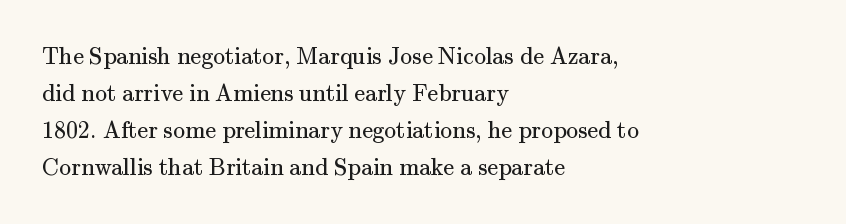
The image shows 24 px text type, upright; set left-aligned, normal line spacing (1.54x), normal letter spacing, not underlined.
